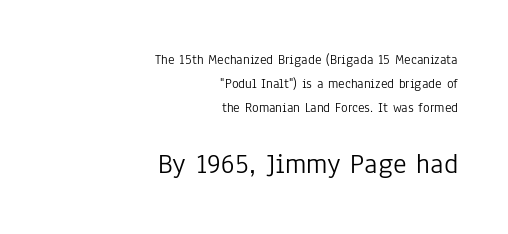
Stroke thickness stays within the range of a standard reading face or lighter. Decoration check: the copy has no underline. Words appear dense and cohesive because spacing is normal. All the whitespace from short lines collects on the left. These two chunks differ in scale, with the bottom chunk taking the larger measure.
